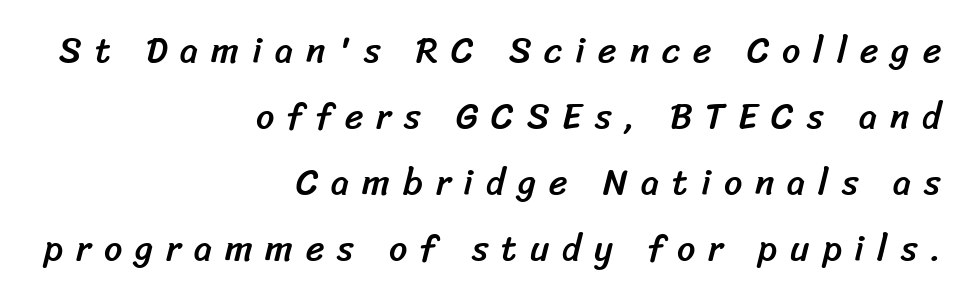
Q: Is the typeface a serif or a sans-serif typeface? A: Sans-serif.
Q: Is the text underlined? A: No.
Q: How is the paragraph aligned? A: Right-aligned.
Q: Is the spacing between letters normal or unusually wide? A: Unusually wide.
Q: Width (condensed, normal, or wide)? A: Normal.
Q: Stroke contrast? A: Low.
Q: x-height? A: Medium.
Q: Monospaced? A: No.
